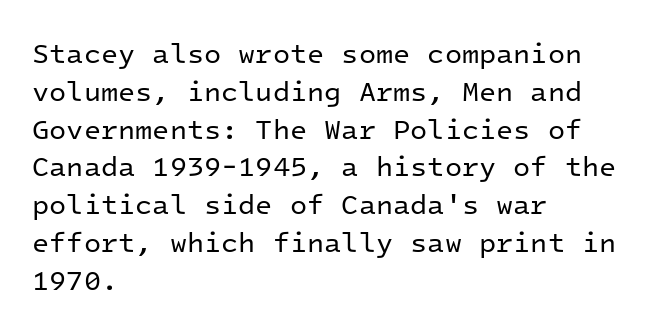
The image shows 28 px regular-weight sans-serif type, upright, monospaced; set left-aligned, normal line spacing (1.35x), normal letter spacing, not underlined; low stroke contrast and a medium x-height.
